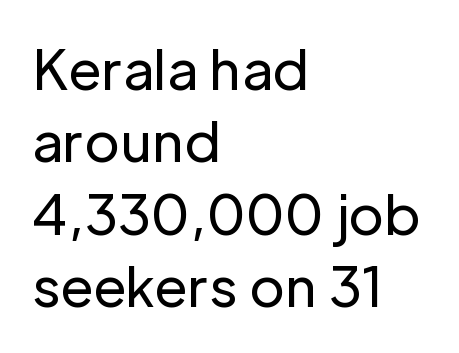
{"serif": "no", "italic": "no", "bold": "no", "weight": "regular", "width": "normal", "stroke_contrast": "low", "x_height": "medium", "monospaced": "no", "underline": "no", "align": "left", "line_spacing": "normal", "line_spacing_ratio": 1.34, "letter_spacing": "normal", "letter_spacing_em": 0.0, "glyph_px": 54}
